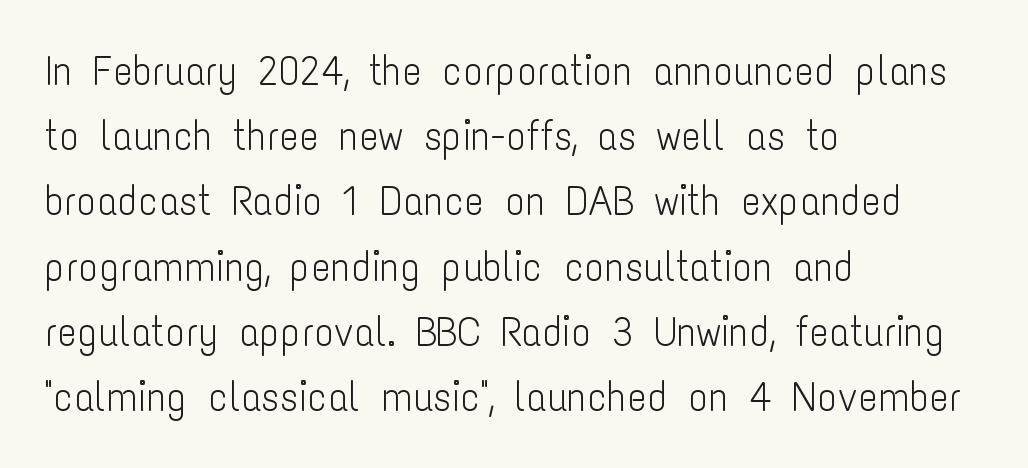
Q: Is the text bold? A: No.
Q: Is the text italic (slanted)? A: No, it is upright.
Q: Is the typeface a serif or a sans-serif typeface? A: Sans-serif.
Q: Is the text underlined? A: No.
Q: How is the paragraph aligned? A: Left-aligned.
Q: Is the spacing between letters normal or unusually wide? A: Normal.
Q: Is the spacing between lines tight, normal or loose? A: Normal.
Q: Width (condensed, normal, or wide)? A: Condensed.
Q: Stroke contrast? A: Low.
Q: x-height? A: Medium.
Q: Monospaced? A: No.
